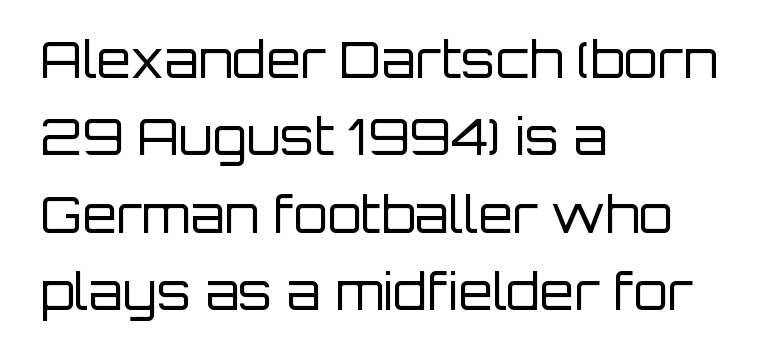
The image shows 50 px regular-weight sans-serif type, upright; set left-aligned, normal line spacing (1.55x), normal letter spacing, not underlined; low stroke contrast and a large x-height.
